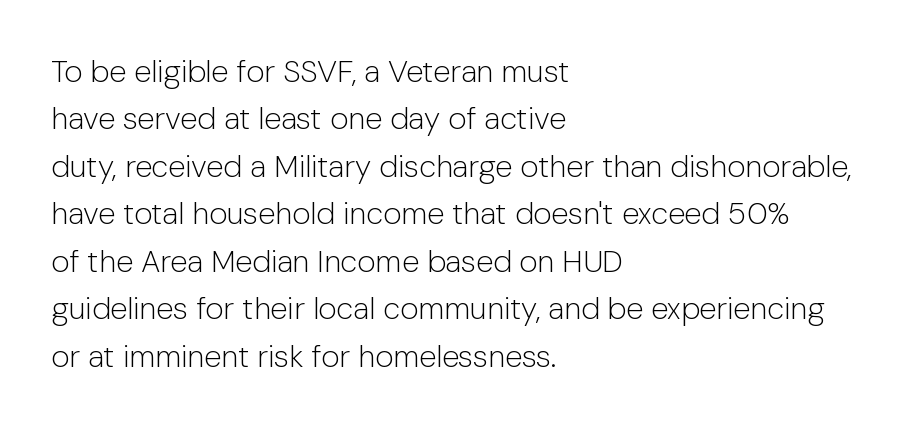
The image shows 31 px light sans-serif type, upright; set left-aligned, normal line spacing (1.53x), normal letter spacing, not underlined; low stroke contrast and a medium x-height.
